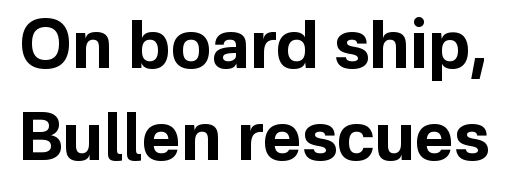
{"serif": "no", "italic": "no", "bold": "yes", "weight": "bold", "width": "normal", "stroke_contrast": "low", "x_height": "medium", "monospaced": "no", "underline": "no", "line_spacing": "normal", "line_spacing_ratio": 1.37, "letter_spacing": "normal", "letter_spacing_em": 0.0, "glyph_px": 67}
